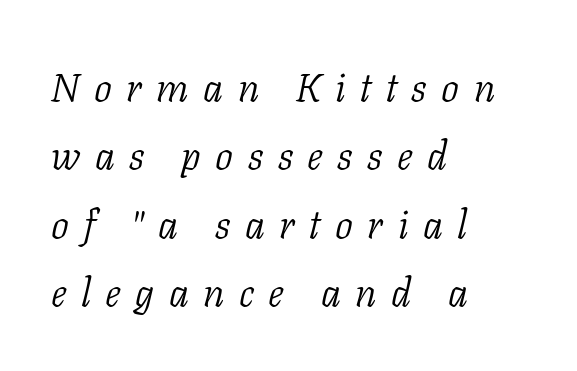
The image shows 40 px light serif type, italic (leaning right); set left-aligned, line spacing 1.71x, unusually wide letter spacing (+0.36 em), not underlined; low stroke contrast and a medium x-height.
